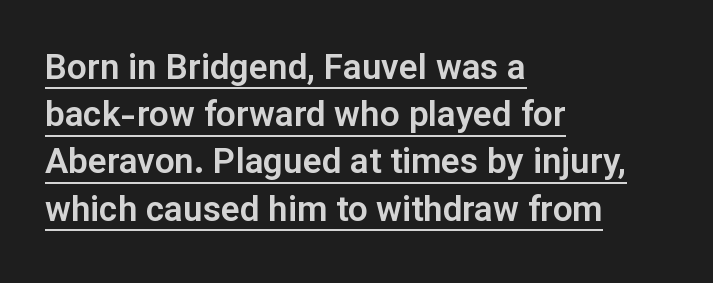
The image shows 35 px sans-serif type, upright; set left-aligned, normal line spacing (1.35x), normal letter spacing, underlined; low stroke contrast and a medium x-height.
